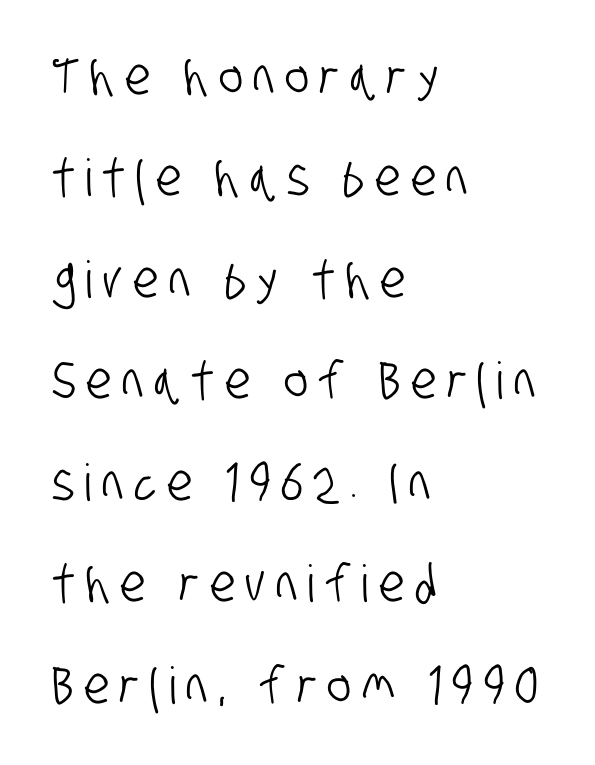
The image shows 51 px condensed sans-serif type; set left-aligned, loose line spacing (1.99x), unusually wide letter spacing (+0.21 em), not underlined; low stroke contrast and a large x-height.
